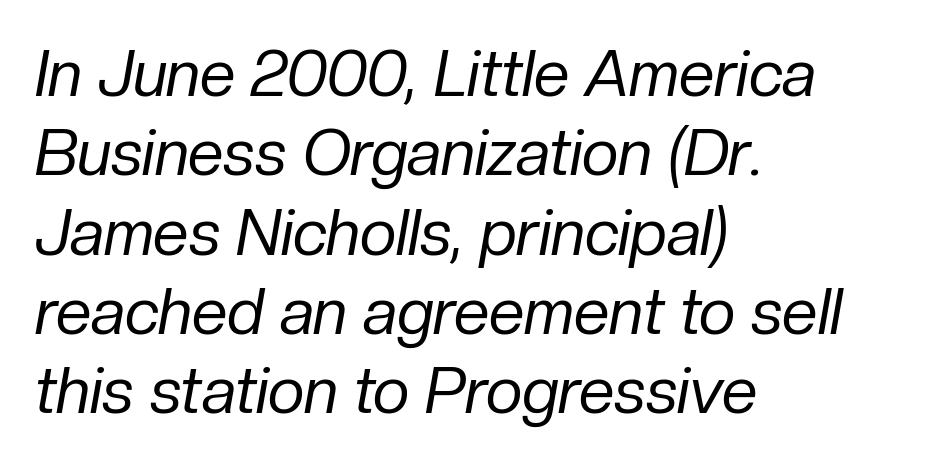
Q: Is the text bold? A: No.
Q: Is the text italic (slanted)? A: Yes, it leans right by about 10 degrees.
Q: Is the text underlined? A: No.
Q: How is the paragraph aligned? A: Left-aligned.
Q: Is the spacing between letters normal or unusually wide? A: Normal.
Q: Width (condensed, normal, or wide)? A: Normal.
Q: Stroke contrast? A: Low.
Q: x-height? A: Medium.
Q: Monospaced? A: No.
